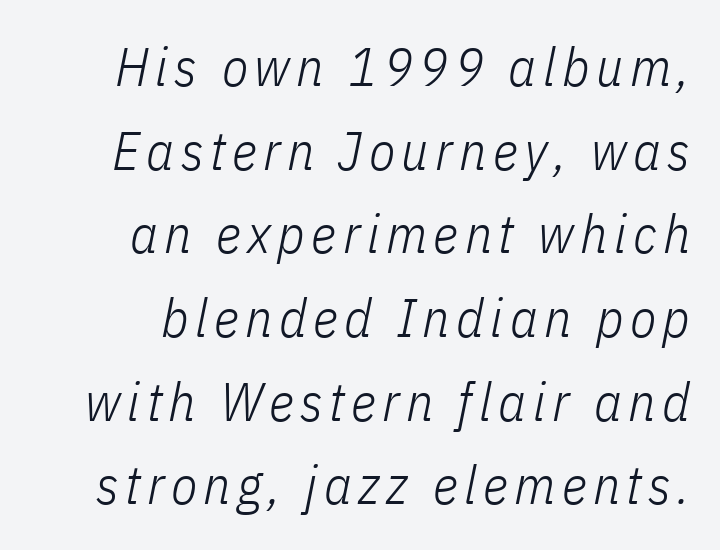
{"italic": "yes", "lean": "right", "slant_degrees": 11, "bold": "no", "weight": "light", "width": "condensed", "stroke_contrast": "low", "x_height": "medium", "monospaced": "no", "underline": "no", "align": "right", "line_spacing": "normal", "line_spacing_ratio": 1.55, "glyph_px": 54}
